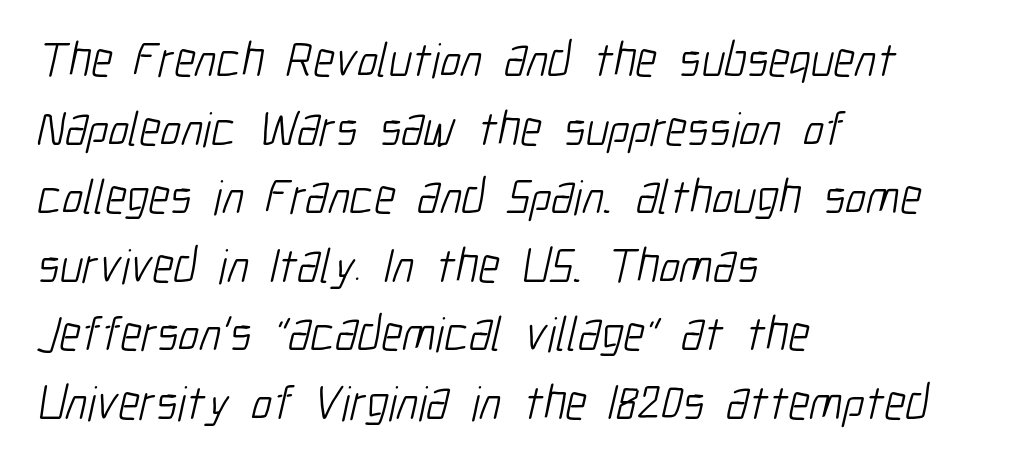
Q: Is the text bold? A: No.
Q: Is the typeface a serif or a sans-serif typeface? A: Sans-serif.
Q: Is the text underlined? A: No.
Q: How is the paragraph aligned? A: Left-aligned.
Q: Is the spacing between letters normal or unusually wide? A: Normal.
Q: Is the spacing between lines tight, normal or loose? A: Normal.
Q: Width (condensed, normal, or wide)? A: Condensed.
Q: Stroke contrast? A: Low.
Q: x-height? A: Medium.
Q: Monospaced? A: No.
